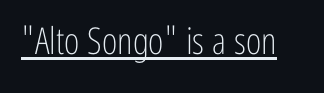
{"serif": "no", "italic": "no", "bold": "no", "weight": "light", "width": "condensed", "stroke_contrast": "low", "x_height": "medium", "monospaced": "no", "underline": "yes", "letter_spacing": "normal", "letter_spacing_em": 0.0, "glyph_px": 37}
